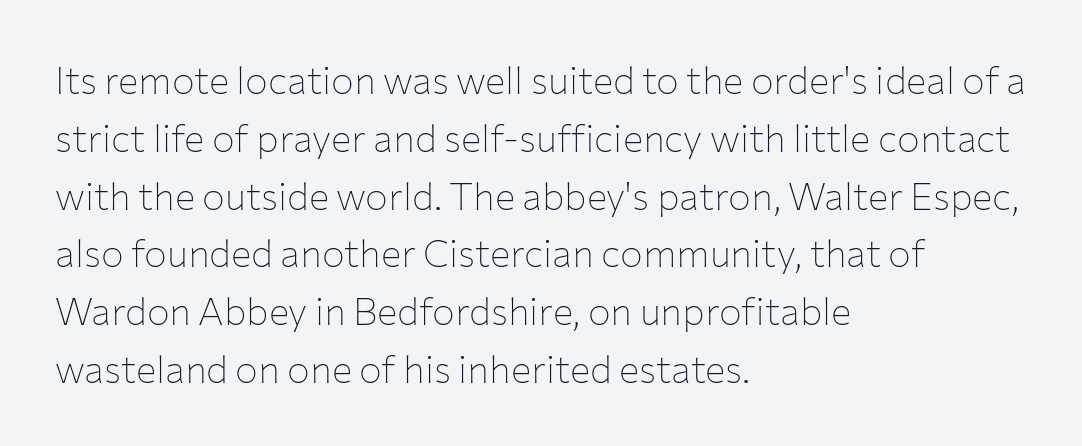
The typesetting does not lean heavy: it is not bold. How would I describe the line gaps? Plain and ordinary. Glance below the letters and you will spot only blank space. Honestly, the letter spacing is just normal — you wouldn't notice it. Line beginnings align vertically; line endings do not. The face used here is a sans, in the tradition of grotesques and geometrics.
